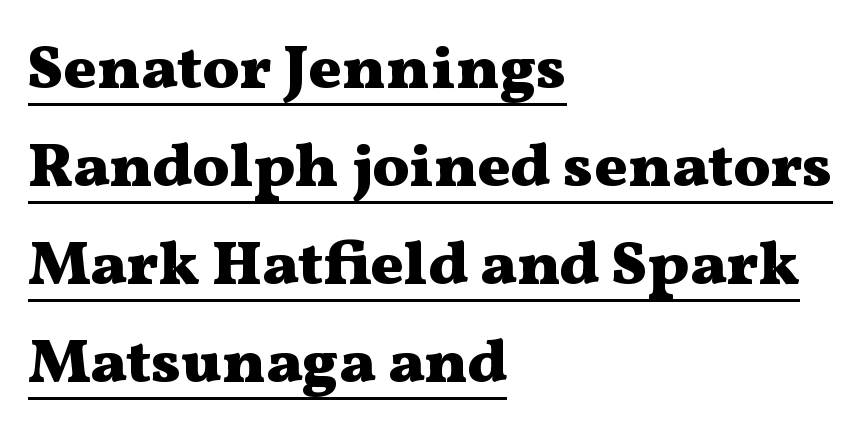
Inter-character spacing is left at the font's built-in metrics. Leading: standard. The rendering uses natural spacing where letterforms have individual widths. Pretty heavy lettering here — definitely bold. Yep, those are serifs on the letters. Honestly, the underline is the first thing you notice here.
